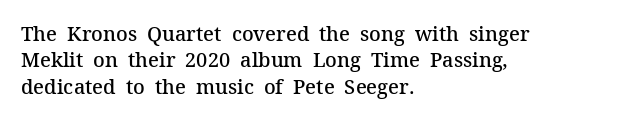
{"italic": "no", "bold": "semi", "underline": "no", "align": "left", "line_spacing": "normal", "line_spacing_ratio": 1.32, "letter_spacing": "normal", "letter_spacing_em": 0.0, "glyph_px": 20}
